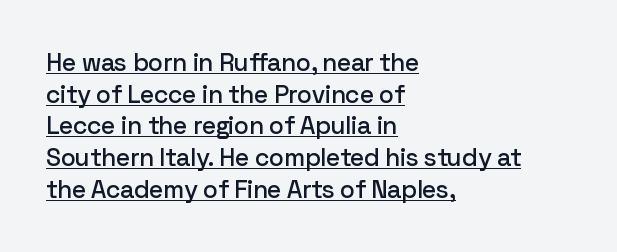
Q: Is the text italic (slanted)? A: No, it is upright.
Q: Is the text underlined? A: Yes.
Q: How is the paragraph aligned? A: Left-aligned.
Q: Is the spacing between letters normal or unusually wide? A: Normal.
Q: Is the spacing between lines tight, normal or loose? A: Normal.
